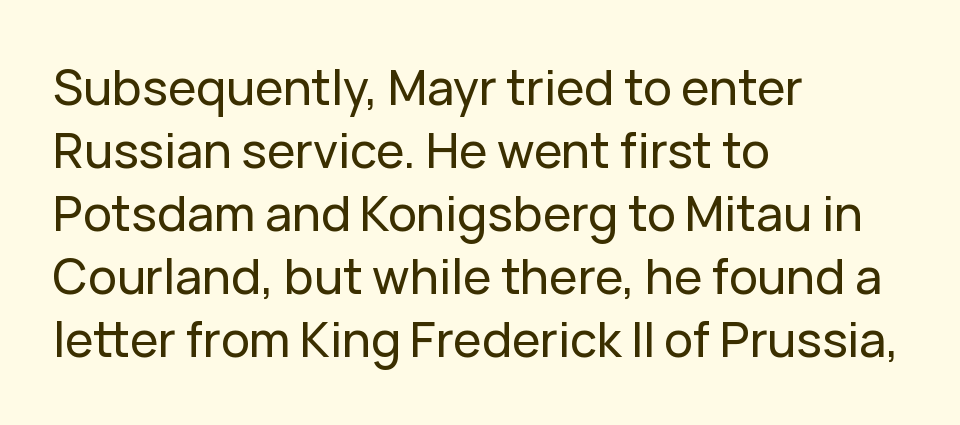
The font's upright variant was chosen for this text. This is sans-serif lettering, the kind often seen on screens and signage. The rendering uses a moderate line-height, typical for paragraphs. Reading down the block, your eye returns to a fixed left position each line. Unmarked baselines from the first word to the last.
